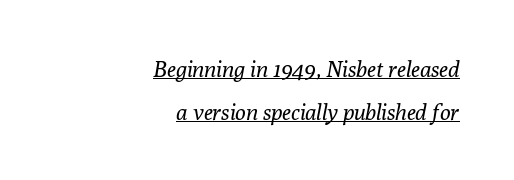
The image shows 22 px text type, italic (leaning right); set right-aligned, loose line spacing (1.95x), normal letter spacing, underlined.
